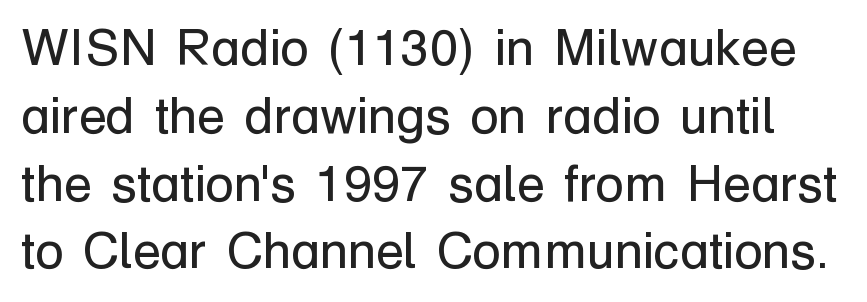
The image shows 51 px regular-weight sans-serif type, upright; set normal line spacing (1.33x), normal letter spacing, not underlined; low stroke contrast and a medium x-height.
